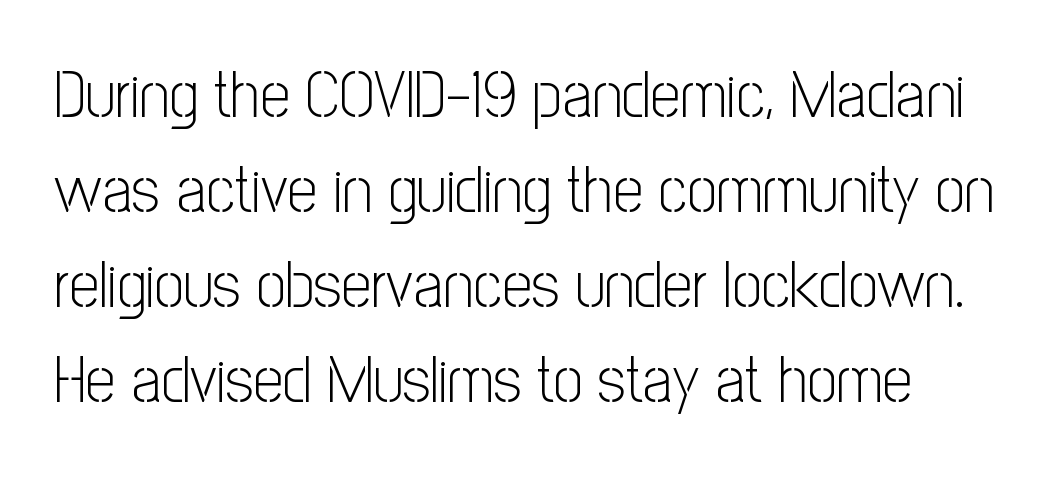
These lines are composed in type without serifs. These lines are rendered in a variable-pitch font. This sample uses an upright cut, with every glyph sitting square on the baseline. Heft: none added — not bold.
